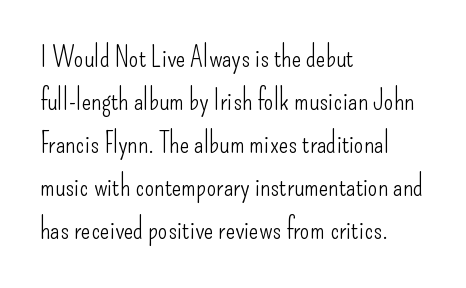
Q: Is the text bold? A: No.
Q: Is the text italic (slanted)? A: No, it is upright.
Q: Is the typeface a serif or a sans-serif typeface? A: Sans-serif.
Q: Is the text underlined? A: No.
Q: How is the paragraph aligned? A: Left-aligned.
Q: Is the spacing between letters normal or unusually wide? A: Normal.
Q: Is the spacing between lines tight, normal or loose? A: Normal.
Q: Width (condensed, normal, or wide)? A: Condensed.
Q: Stroke contrast? A: Low.
Q: x-height? A: Small.
Q: Monospaced? A: No.
